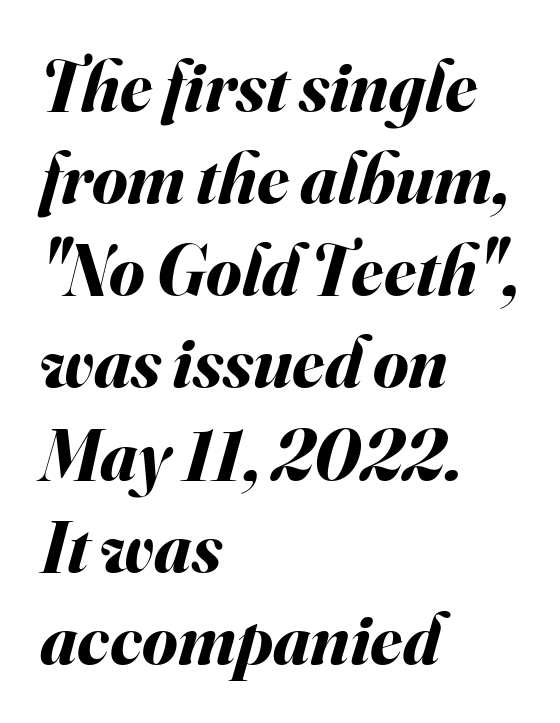
Q: Is the text bold? A: Yes.
Q: Is the text italic (slanted)? A: Yes, it leans right by about 16 degrees.
Q: Is the text underlined? A: No.
Q: How is the paragraph aligned? A: Left-aligned.
Q: Is the spacing between letters normal or unusually wide? A: Normal.
Q: Is the spacing between lines tight, normal or loose? A: Normal.
Q: Width (condensed, normal, or wide)? A: Normal.
Q: Stroke contrast? A: Medium.
Q: x-height? A: Small.
Q: Monospaced? A: No.
